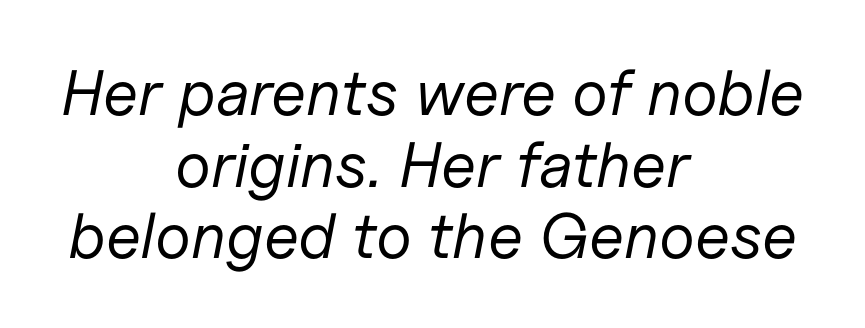
The face looks like a standard text weight, possibly lighter. The leading is snug, giving the passage a crowded texture. A clean baseline with only descenders dipping below it. The tracking reads as untouched default to a designer's eye.
